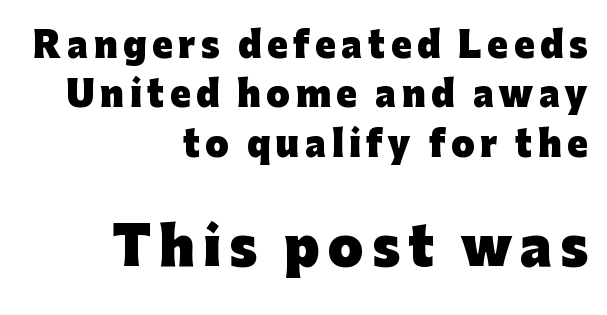
Q: Is the text bold? A: Yes.
Q: Is the text italic (slanted)? A: No, it is upright.
Q: Is the typeface a serif or a sans-serif typeface? A: Sans-serif.
Q: Is the text underlined? A: No.
Q: How is the paragraph aligned? A: Right-aligned.
Q: Is the spacing between lines tight, normal or loose? A: Normal.
Q: Which block of text is set in a larger size, the first (top) or the second (bottom)? A: The second (bottom) one.
Q: Width (condensed, normal, or wide)? A: Normal.
Q: Stroke contrast? A: Low.
Q: x-height? A: Medium.
Q: Monospaced? A: No.
